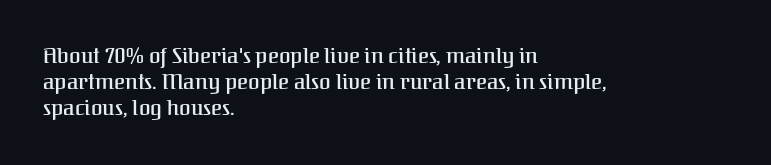
The typesetter chose a ragged-right arrangement here. The type sits square on the baseline with zero lean. There is no visible air inserted between adjacent glyphs. Has an underline been added? It has not.
